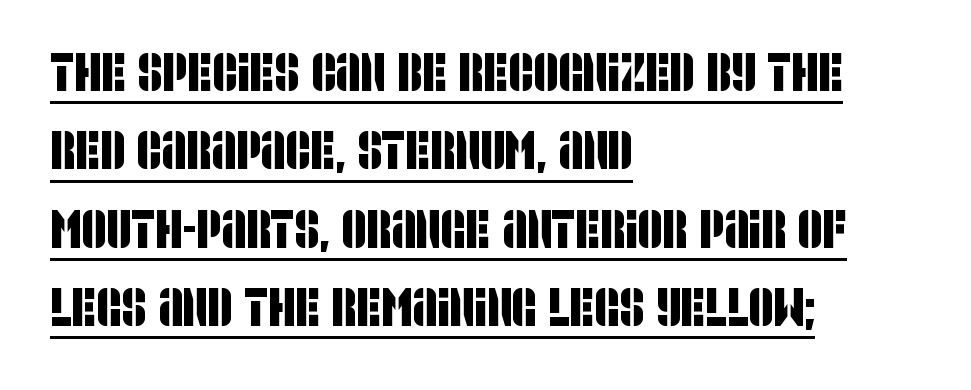
{"serif": "no", "width": "condensed", "stroke_contrast": "low", "x_height": "large", "monospaced": "no", "underline": "yes", "align": "left", "line_spacing": "normal", "line_spacing_ratio": 1.45, "letter_spacing": "normal", "letter_spacing_em": 0.0, "glyph_px": 54}
